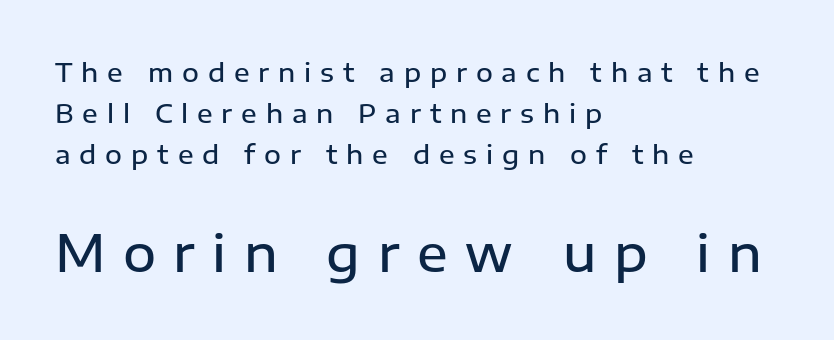
Q: Is the text bold? A: Semi-bold.
Q: Is the text italic (slanted)? A: No, it is upright.
Q: Is the typeface a serif or a sans-serif typeface? A: Sans-serif.
Q: Is the text underlined? A: No.
Q: How is the paragraph aligned? A: Left-aligned.
Q: Is the spacing between letters normal or unusually wide? A: Unusually wide.
Q: Is the spacing between lines tight, normal or loose? A: Normal.
Q: Which block of text is set in a larger size, the first (top) or the second (bottom)? A: The second (bottom) one.
Q: Width (condensed, normal, or wide)? A: Normal.
Q: Stroke contrast? A: Low.
Q: x-height? A: Medium.
Q: Monospaced? A: No.
